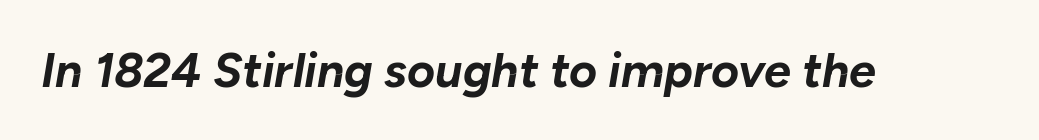
Q: Is the text bold? A: Yes.
Q: Is the text italic (slanted)? A: Yes, it leans right by about 10 degrees.
Q: Is the text underlined? A: No.
Q: Is the spacing between letters normal or unusually wide? A: Normal.
Q: Width (condensed, normal, or wide)? A: Normal.
Q: Stroke contrast? A: Low.
Q: x-height? A: Medium.
Q: Monospaced? A: No.
